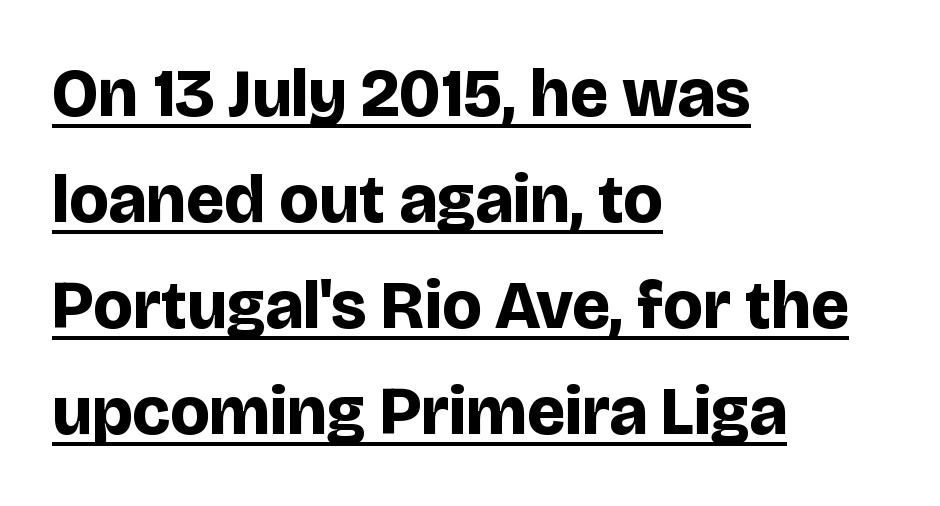
The image shows 68 px bold sans-serif type, upright; set left-aligned, normal line spacing (1.56x), normal letter spacing, underlined; low stroke contrast and a large x-height.
